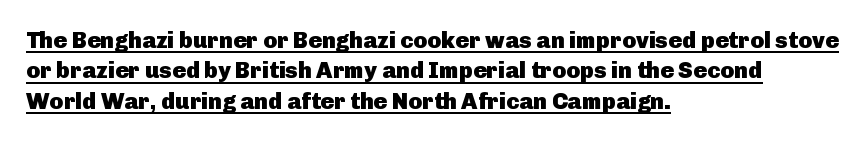
The image shows 23 px bold type, upright; set left-aligned, normal line spacing (1.32x), normal letter spacing, underlined.
